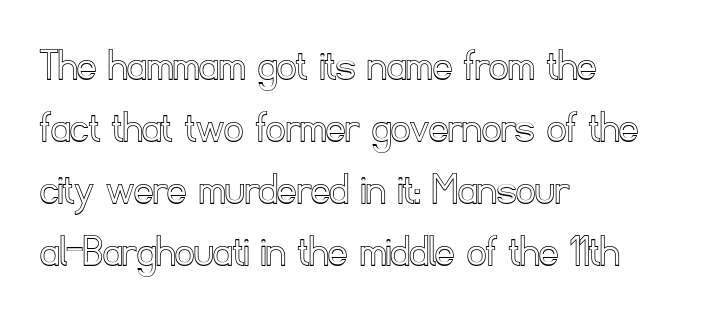
Q: Is the text italic (slanted)? A: No, it is upright.
Q: Is the text underlined? A: No.
Q: How is the paragraph aligned? A: Left-aligned.
Q: Is the spacing between letters normal or unusually wide? A: Normal.
Q: Is the spacing between lines tight, normal or loose? A: Normal.
Q: Width (condensed, normal, or wide)? A: Normal.
Q: x-height? A: Small.
Q: Monospaced? A: No.
